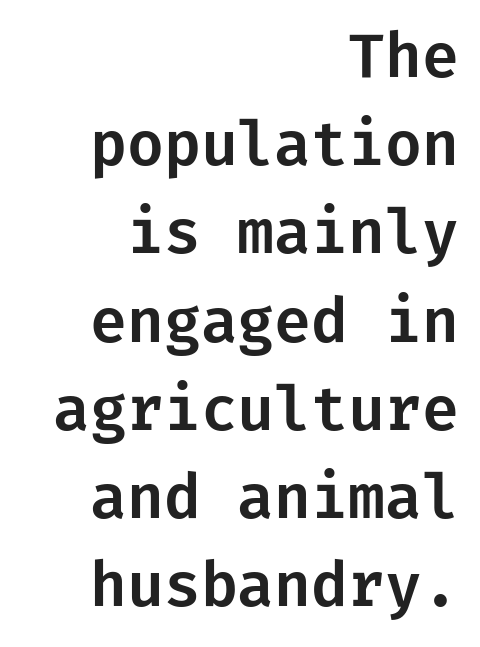
The image shows 60 px sans-serif type, upright; set right-aligned, normal line spacing (1.47x), normal letter spacing, not underlined; low stroke contrast and a medium x-height.
